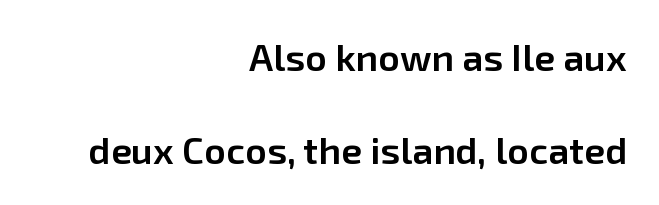
{"serif": "no", "italic": "no", "bold": "semi", "weight": "semibold", "width": "normal", "stroke_contrast": "low", "x_height": "medium", "monospaced": "no", "underline": "no", "align": "right", "line_spacing": "loose", "line_spacing_ratio": 2.46, "letter_spacing": "normal", "letter_spacing_em": 0.0, "glyph_px": 38}
